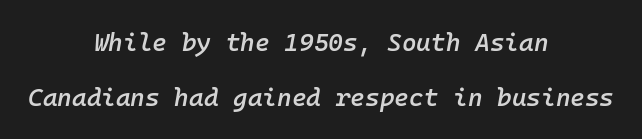
The image shows 25 px text type, italic (leaning right); set centered, loose line spacing (2.2x), normal letter spacing, not underlined.
